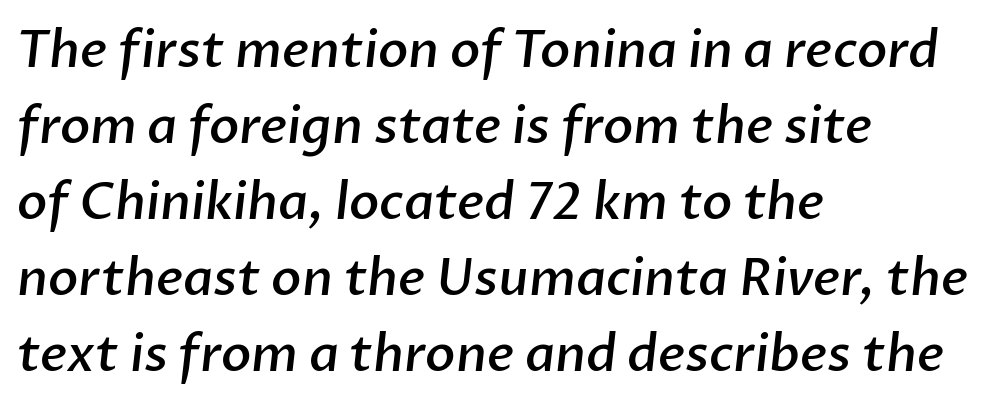
The image shows 50 px semibold sans-serif type; set left-aligned, normal line spacing (1.52x), normal letter spacing, not underlined; low stroke contrast and a medium x-height.
